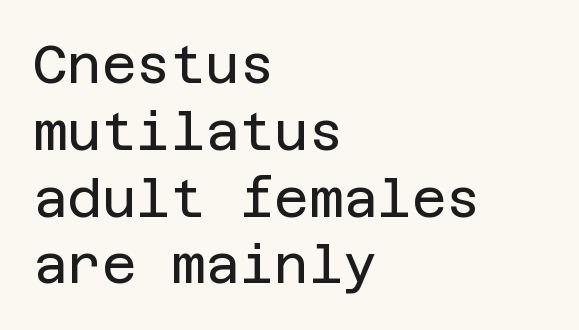
The image shows 53 px regular-weight sans-serif type, upright; set left-aligned, normal line spacing (1.26x), normal letter spacing, not underlined; low stroke contrast and a large x-height.
